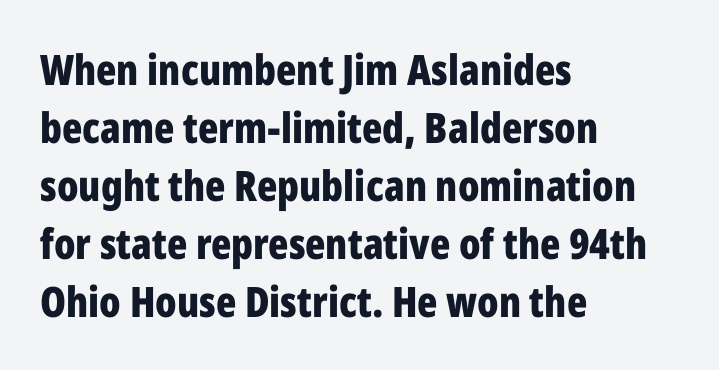
Q: Is the text bold? A: Yes.
Q: Is the text italic (slanted)? A: No, it is upright.
Q: Is the typeface a serif or a sans-serif typeface? A: Sans-serif.
Q: Is the text underlined? A: No.
Q: How is the paragraph aligned? A: Left-aligned.
Q: Is the spacing between letters normal or unusually wide? A: Normal.
Q: Is the spacing between lines tight, normal or loose? A: Normal.
Q: Width (condensed, normal, or wide)? A: Condensed.
Q: Stroke contrast? A: Low.
Q: x-height? A: Medium.
Q: Monospaced? A: No.
